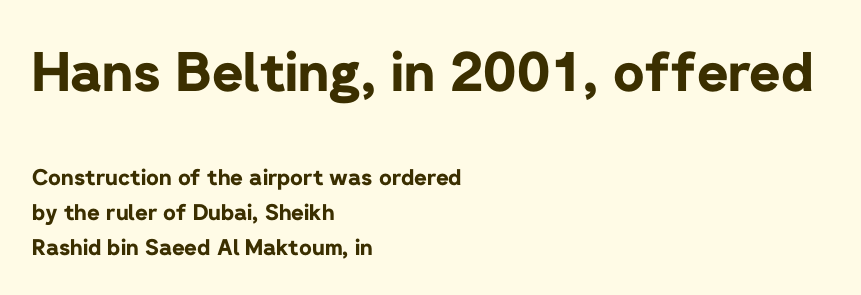
Unlike a traditional serif, this face leaves its strokes unadorned. Check under the words: just untouched page. Caption: multi-line text, flush left, ragged right. Proportional: the letters do not fall into vertical columns. Nobody touched the tracking dial on this one. Larger block? The one above; the one below is distinctly smaller.
